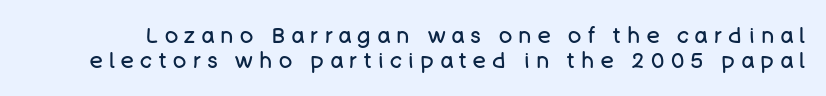
{"italic": "no", "bold": "no", "underline": "no", "line_spacing": "tight", "line_spacing_ratio": 1.15, "letter_spacing": "wide", "letter_spacing_em": 0.3, "glyph_px": 22}
